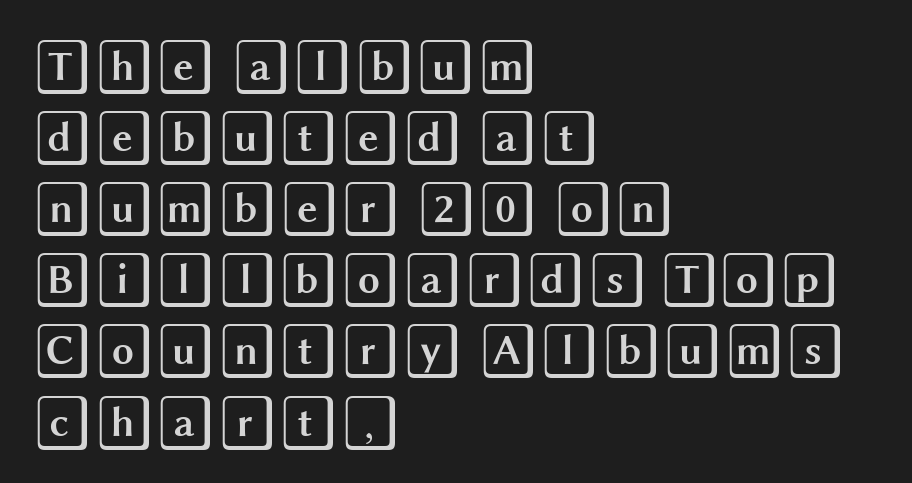
{"italic": "no", "width": "wide", "x_height": "large", "underline": "no", "align": "left", "line_spacing": "normal", "line_spacing_ratio": 1.27, "letter_spacing": "normal", "letter_spacing_em": 0.0, "glyph_px": 56}
